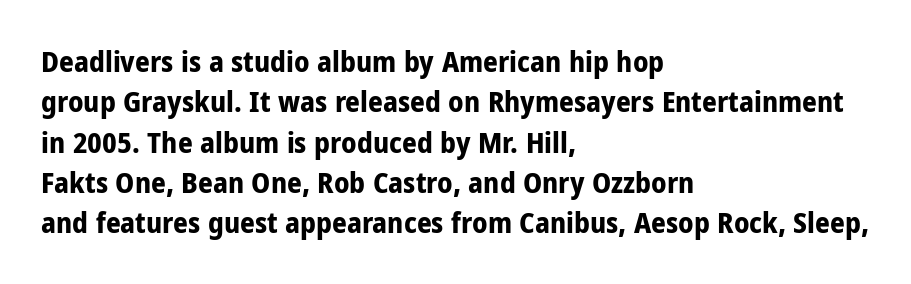
Q: Is the text bold? A: Yes.
Q: Is the text italic (slanted)? A: No, it is upright.
Q: Is the typeface a serif or a sans-serif typeface? A: Sans-serif.
Q: Is the text underlined? A: No.
Q: How is the paragraph aligned? A: Left-aligned.
Q: Is the spacing between letters normal or unusually wide? A: Normal.
Q: Is the spacing between lines tight, normal or loose? A: Normal.
Q: Width (condensed, normal, or wide)? A: Condensed.
Q: Stroke contrast? A: Low.
Q: x-height? A: Medium.
Q: Monospaced? A: No.
